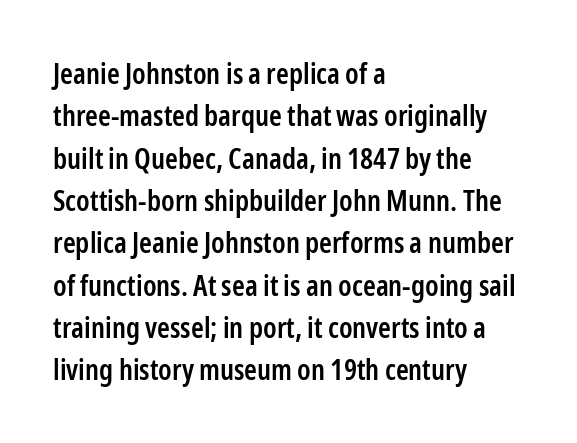
{"serif": "no", "italic": "no", "bold": "semi", "weight": "semibold", "width": "condensed", "stroke_contrast": "low", "x_height": "medium", "monospaced": "no", "underline": "no", "align": "left", "line_spacing": "normal", "line_spacing_ratio": 1.46, "letter_spacing": "normal", "letter_spacing_em": 0.0, "glyph_px": 29}
